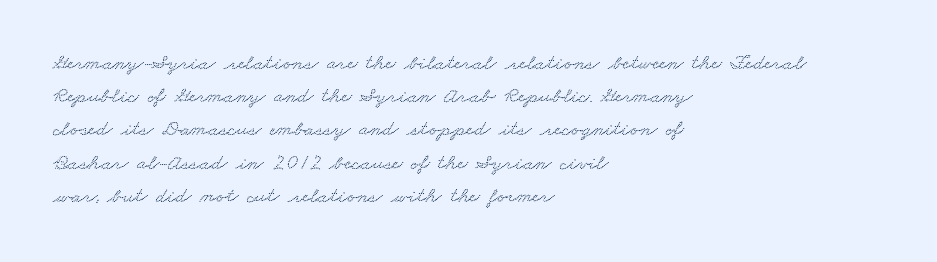
{"underline": "no", "align": "left", "line_spacing": "normal", "line_spacing_ratio": 1.51, "letter_spacing": "normal", "letter_spacing_em": 0.0, "glyph_px": 22}
